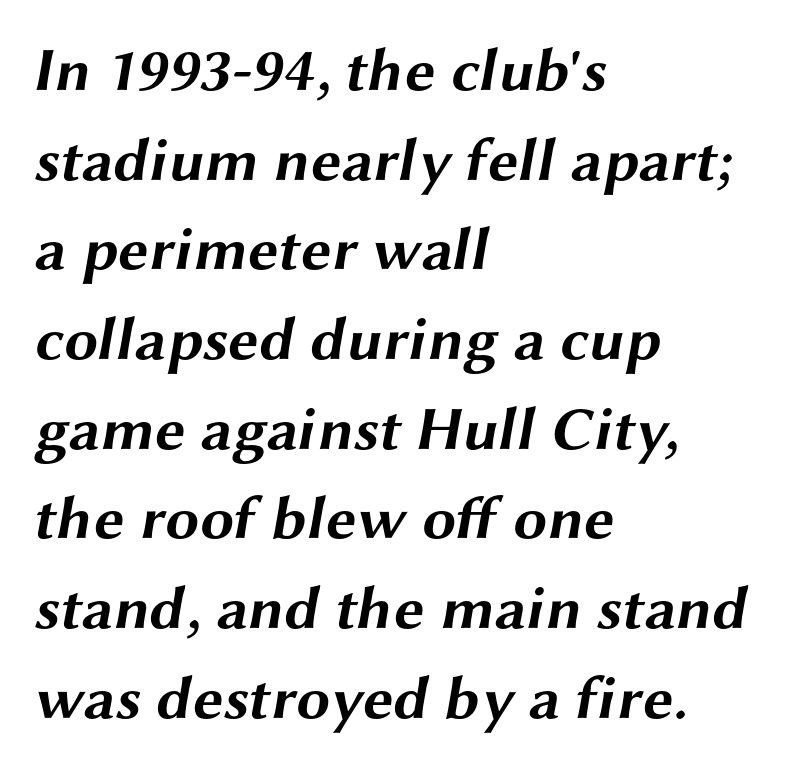
The image shows 61 px bold, wide sans-serif type; set left-aligned, normal line spacing (1.47x), normal letter spacing, not underlined; medium stroke contrast and a medium x-height.
